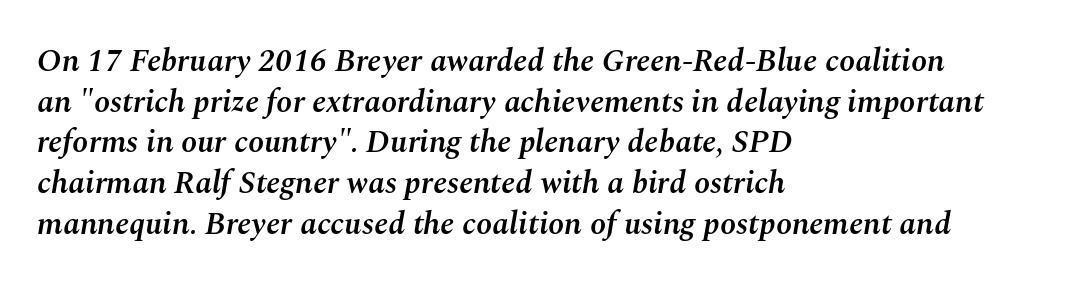
Rows of type keep a routine distance in the vertical direction. Plain, unruled lines of type. A typesetter would call this proportional, since set widths differ per character. Semibold letterforms, between regular and bold.
